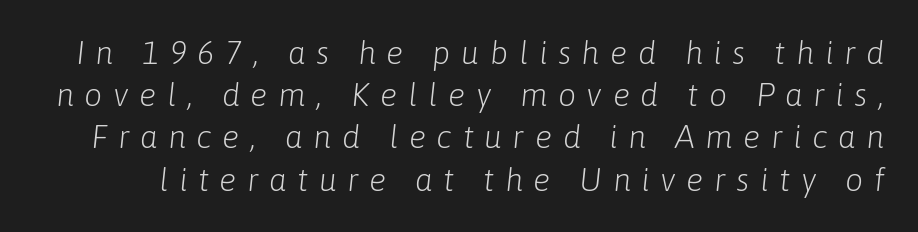
{"italic": "yes", "lean": "right", "slant_degrees": 6, "bold": "no", "weight": "light", "width": "normal", "stroke_contrast": "low", "x_height": "medium", "monospaced": "no", "underline": "no", "line_spacing": "normal", "line_spacing_ratio": 1.32, "letter_spacing": "wide", "letter_spacing_em": 0.33, "glyph_px": 32}
